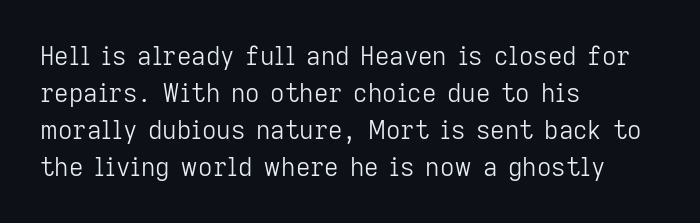
Q: Is the text bold? A: No.
Q: Is the text italic (slanted)? A: No, it is upright.
Q: Is the text underlined? A: No.
Q: How is the paragraph aligned? A: Left-aligned.
Q: Is the spacing between letters normal or unusually wide? A: Normal.
Q: Is the spacing between lines tight, normal or loose? A: Normal.
